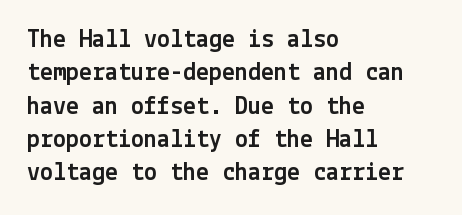
Q: Is the text italic (slanted)? A: No, it is upright.
Q: Is the text underlined? A: No.
Q: How is the paragraph aligned? A: Left-aligned.
Q: Is the spacing between letters normal or unusually wide? A: Normal.
Q: Is the spacing between lines tight, normal or loose? A: Normal.
